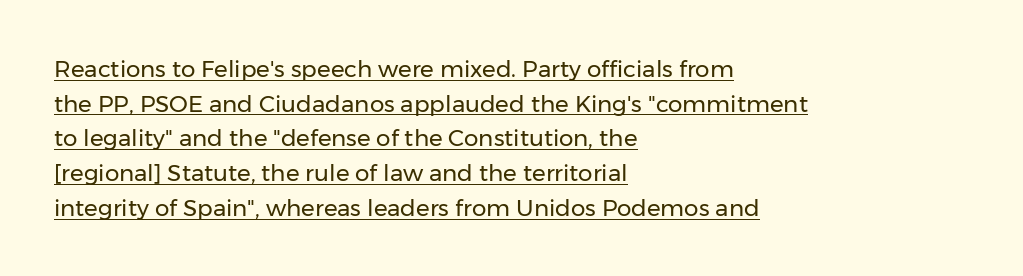
The horizontal fit of the characters is conventional and even. Horizontally, the lines are justified to the leading edge only. The block of text has a typical density, with ordinary space between rows. Does a line run under the words? Yes, clearly. This is not heavy type; no bold has been used. The letters stand upright; this is a roman face.
